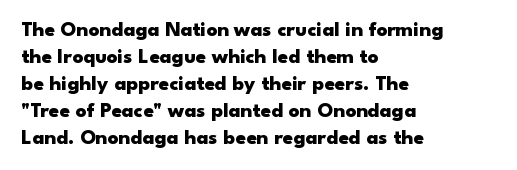
Q: Is the text bold? A: Yes.
Q: Is the text italic (slanted)? A: No, it is upright.
Q: Is the text underlined? A: No.
Q: How is the paragraph aligned? A: Left-aligned.
Q: Is the spacing between letters normal or unusually wide? A: Normal.
Q: Is the spacing between lines tight, normal or loose? A: Normal.
